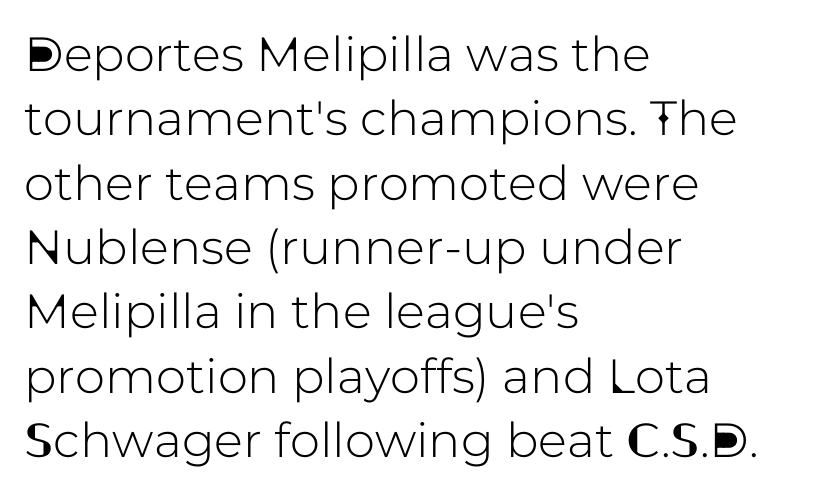
{"serif": "no", "italic": "no", "width": "normal", "stroke_contrast": "low", "x_height": "medium", "monospaced": "no", "underline": "no", "align": "left", "line_spacing": "normal", "line_spacing_ratio": 1.34, "letter_spacing": "normal", "letter_spacing_em": 0.0, "glyph_px": 48}
